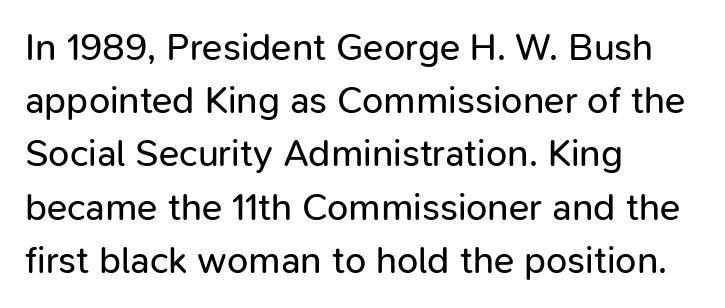
Each letter keeps its own natural width here, so spacing adapts to shape. This rendering leaves character spacing at its baseline value. Leading matches the norm, producing a regular column. Posture: upright roman.
